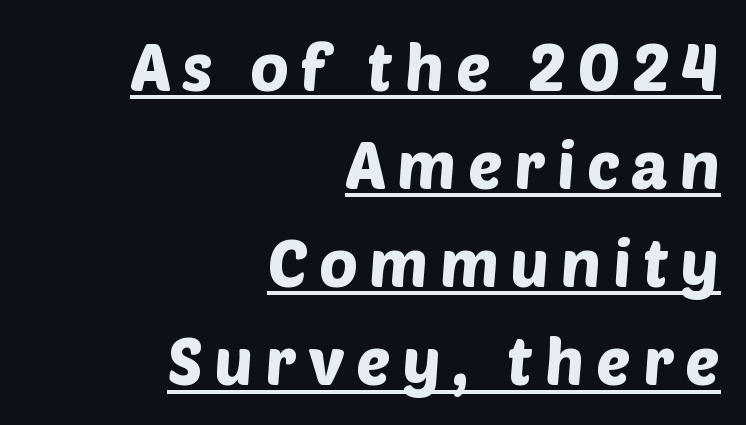
Q: Is the typeface a serif or a sans-serif typeface? A: Sans-serif.
Q: Is the text underlined? A: Yes.
Q: How is the paragraph aligned? A: Right-aligned.
Q: Is the spacing between lines tight, normal or loose? A: Normal.
Q: Width (condensed, normal, or wide)? A: Normal.
Q: Stroke contrast? A: Low.
Q: x-height? A: Large.
Q: Monospaced? A: No.
